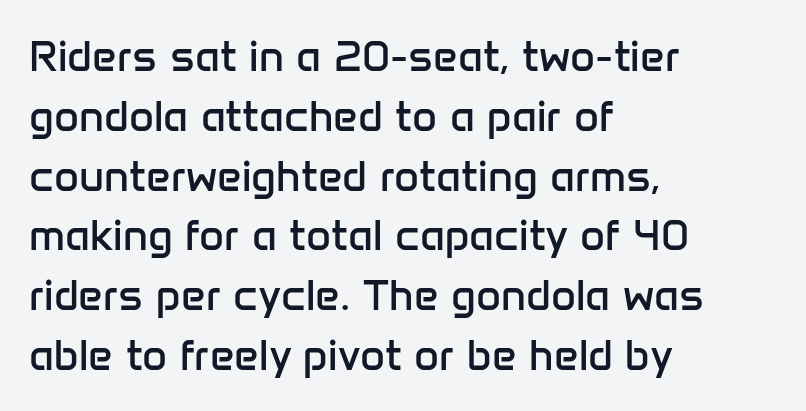
Summary of weight: not heavy and not bold. Caption: multi-line text, flush left, ragged right. This sample uses an upright cut, with every glyph sitting square on the baseline. Leading: standard.
